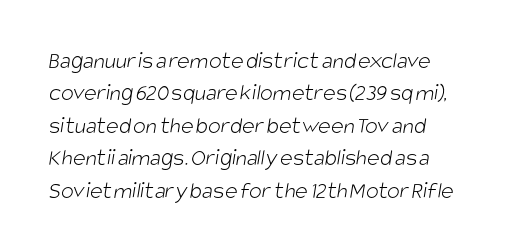
{"bold": "no", "underline": "no", "line_spacing": "normal", "line_spacing_ratio": 1.35, "letter_spacing": "normal", "letter_spacing_em": 0.0, "glyph_px": 24}
